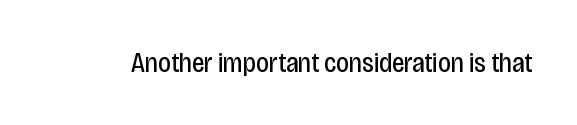
It's the straight-up-and-down kind of type. The letters carry no serifs — their stems end cleanly without finishing strokes. Observe the ordinary spacing: letters are neighbours, not strangers. The passage shown is not underscored anywhere.
